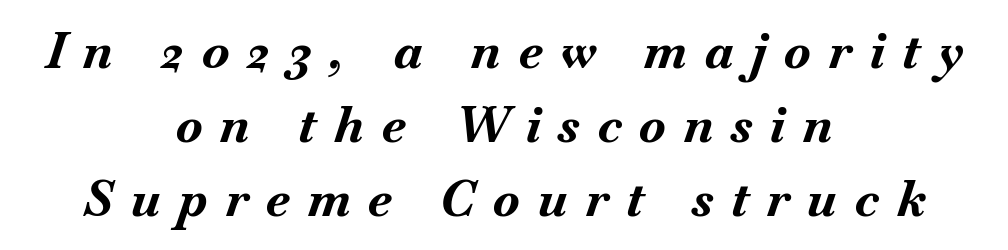
Q: Is the text bold? A: Yes.
Q: Is the text italic (slanted)? A: Yes, it leans right by about 18 degrees.
Q: Is the text underlined? A: No.
Q: How is the paragraph aligned? A: Centered.
Q: Is the spacing between letters normal or unusually wide? A: Unusually wide.
Q: Is the spacing between lines tight, normal or loose? A: Normal.
Q: Width (condensed, normal, or wide)? A: Normal.
Q: Stroke contrast? A: Medium.
Q: x-height? A: Small.
Q: Monospaced? A: No.
